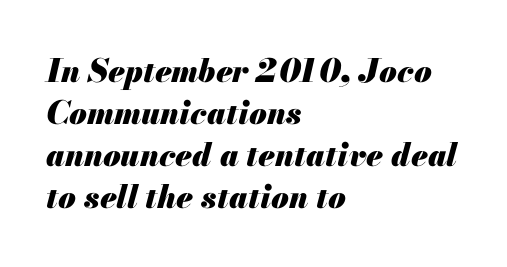
How are the letters spaced? Ordinarily, with no added tracking. Every letter is thick-stroked: bold, no question. A typesetter would mark this as italic. Here the designer chose a conventional face with non-uniform glyph widths. A bare baseline throughout the passage.
